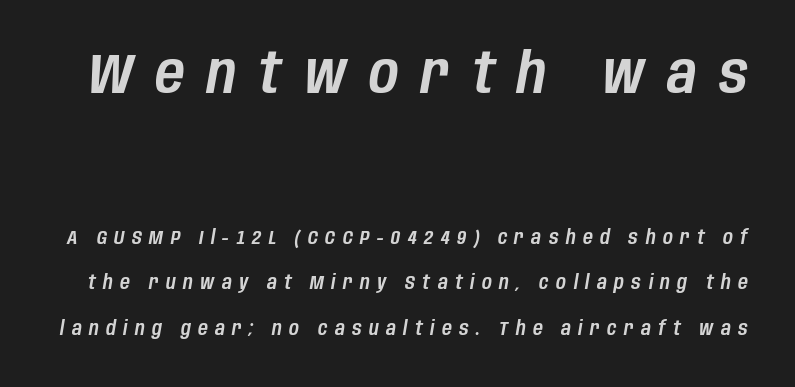
{"italic": "yes", "lean": "right", "slant_degrees": 10, "width": "condensed", "stroke_contrast": "low", "x_height": "large", "monospaced": "no", "underline": "no", "line_spacing": "loose", "line_spacing_ratio": 2.38, "letter_spacing": "wide", "letter_spacing_em": 0.39, "larger_block": "first", "size_ratio": 3.0, "glyph_px": 57}
